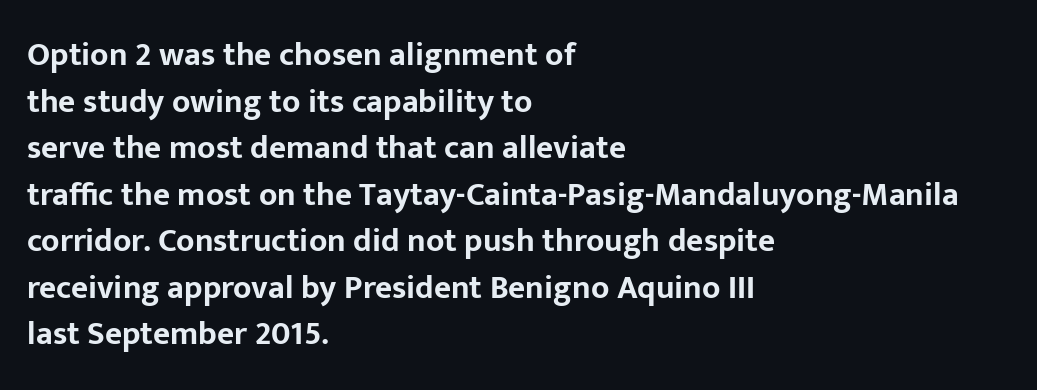
Q: Is the text bold? A: Yes.
Q: Is the text italic (slanted)? A: No, it is upright.
Q: Is the typeface a serif or a sans-serif typeface? A: Sans-serif.
Q: Is the text underlined? A: No.
Q: How is the paragraph aligned? A: Left-aligned.
Q: Is the spacing between letters normal or unusually wide? A: Normal.
Q: Is the spacing between lines tight, normal or loose? A: Normal.
Q: Width (condensed, normal, or wide)? A: Normal.
Q: Stroke contrast? A: Low.
Q: x-height? A: Medium.
Q: Monospaced? A: No.
